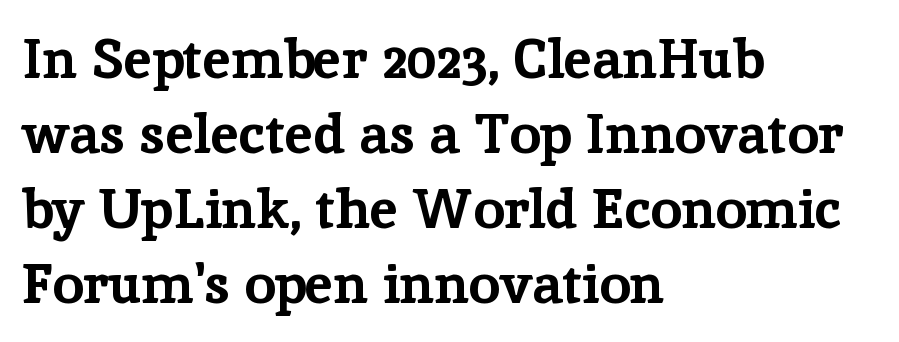
The image shows 56 px bold serif type, upright; set left-aligned, normal line spacing (1.34x), normal letter spacing, not underlined; low stroke contrast and a medium x-height.
